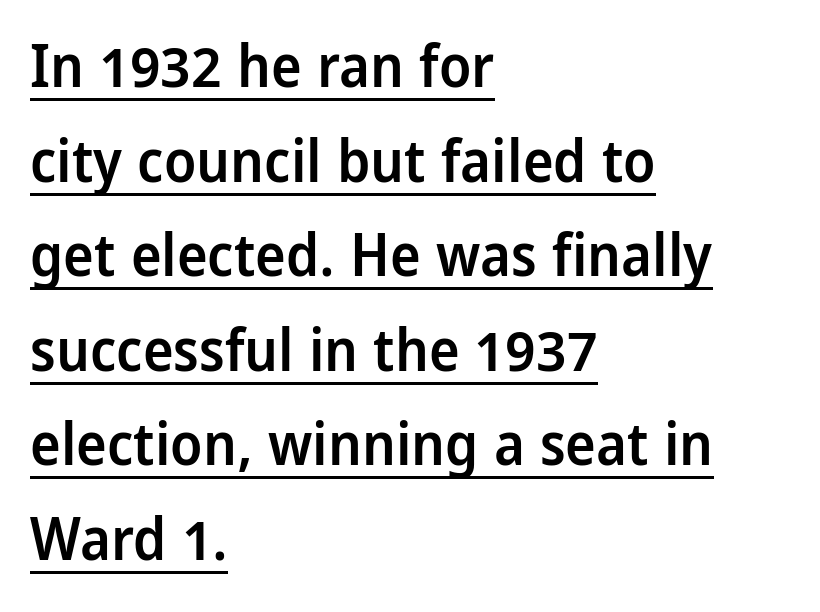
The letters advance in unequal steps, a hallmark of proportional type. This rendering features underlined lettering. The rows are spaced the way most documents space them. You could call the tracking neutral — neither tight nor loose. The letters stand upright; this is a roman face. Stems and bowls a touch heavier than normal — semibold.
